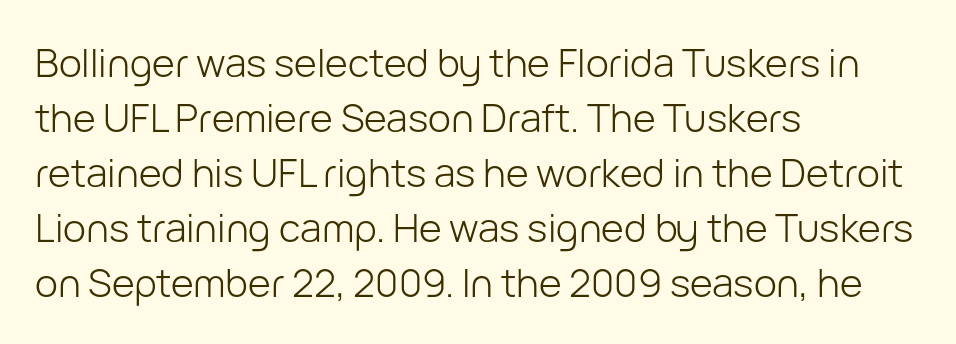
{"serif": "no", "italic": "no", "bold": "no", "weight": "light", "width": "normal", "stroke_contrast": "low", "x_height": "medium", "monospaced": "no", "underline": "no", "align": "left", "line_spacing": "normal", "line_spacing_ratio": 1.41, "letter_spacing": "normal", "letter_spacing_em": 0.0, "glyph_px": 39}
